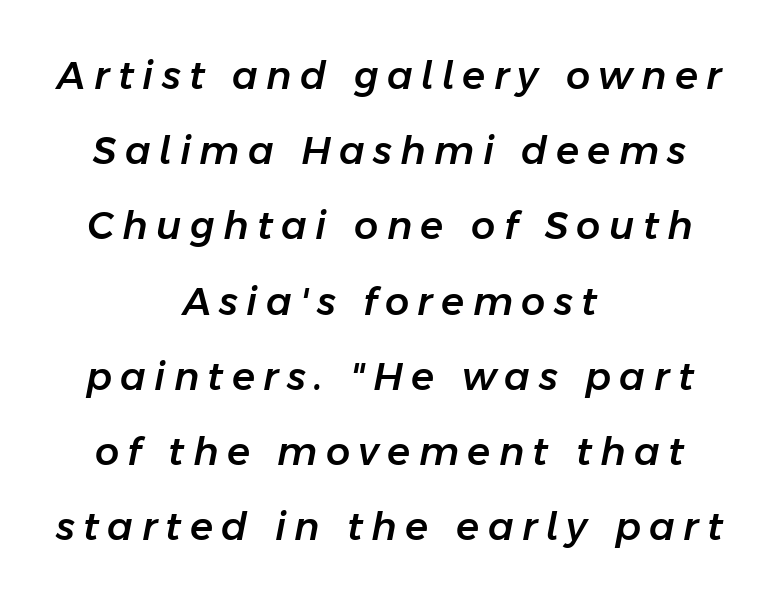
The image shows 38 px text type, italic (leaning right); set centered, loose line spacing (1.98x), unusually wide letter spacing (+0.22 em), not underlined; low stroke contrast and a medium x-height.
